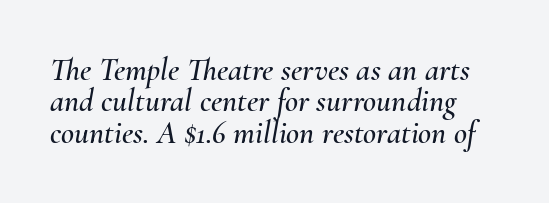
Q: Is the text italic (slanted)? A: Yes, it leans right by about 10 degrees.
Q: Is the text underlined? A: No.
Q: Is the spacing between letters normal or unusually wide? A: Normal.
Q: Is the spacing between lines tight, normal or loose? A: Tight.
Q: Width (condensed, normal, or wide)? A: Normal.
Q: Stroke contrast? A: Medium.
Q: x-height? A: Small.
Q: Monospaced? A: No.
